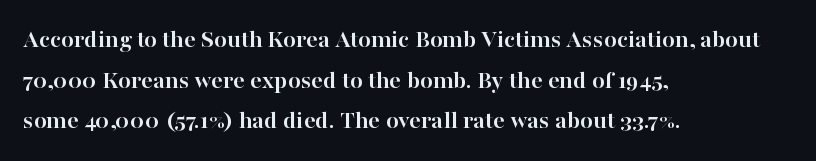
{"italic": "no", "bold": "yes", "underline": "no", "align": "left", "line_spacing": "normal", "line_spacing_ratio": 1.56, "letter_spacing": "normal", "letter_spacing_em": 0.0, "glyph_px": 26}
